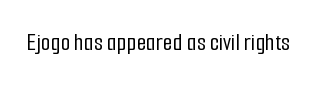
If you drew a line through each stem, it would be perfectly vertical. Characters follow at the spacing the type designer built in. The words here are not underlined.
